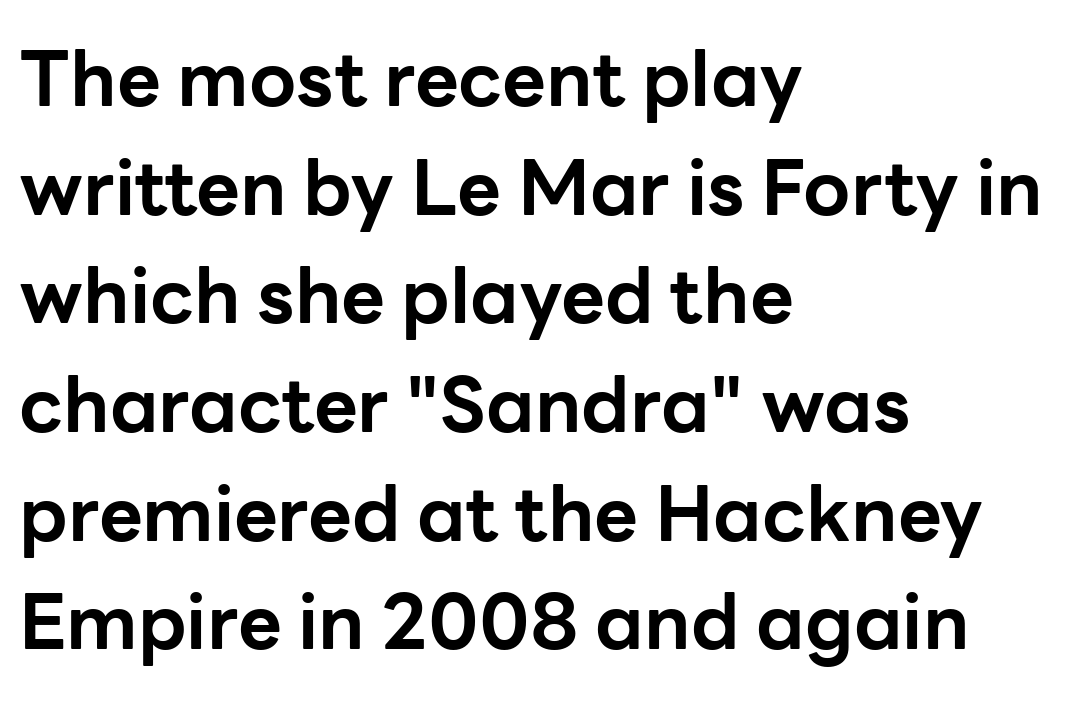
{"serif": "no", "italic": "no", "bold": "yes", "weight": "bold", "width": "normal", "stroke_contrast": "low", "x_height": "medium", "monospaced": "no", "underline": "no", "align": "left", "line_spacing": "normal", "line_spacing_ratio": 1.43, "letter_spacing": "normal", "letter_spacing_em": 0.0, "glyph_px": 76}
